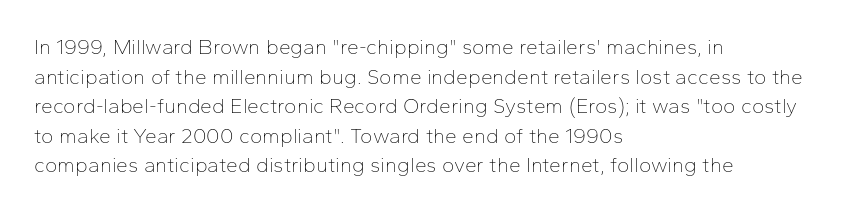
Quick note: underline off. Do the letters lean? They stand straight. The text block is weighted toward the left margin, trailing off unevenly rightward. This rendering leaves character spacing at its baseline value. Vertical spacing — default.
